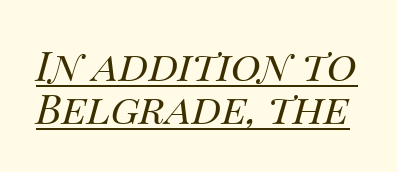
Nobody touched the tracking dial on this one. You can see a thin bar hugging the bottom of the glyphs. An italicized treatment has been applied to the whole sample. Is this a heavy cut? Hardly; it is regular or lighter. The letters advance in unequal steps, a hallmark of proportional type. The vertical gap from one line to the next is small.
